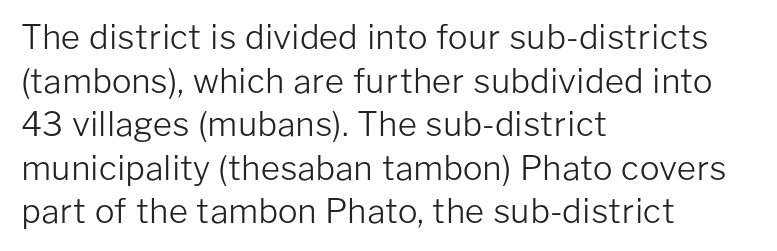
Beneath every word, the page is bare. Successive baselines arrive at the customary interval. Think of a printed novel: that variable character pitch is what you see here. Line beginnings align vertically; line endings do not. A sans-serif font was chosen for this passage. No italicization has been applied; the sample stays upright.
